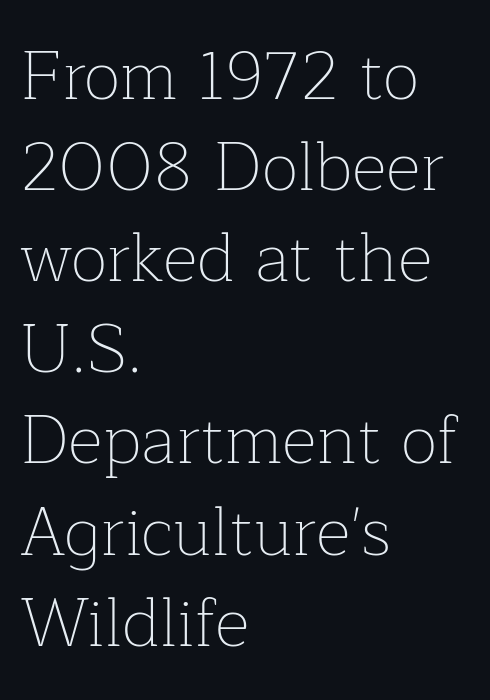
Q: Is the text bold? A: No.
Q: Is the text italic (slanted)? A: No, it is upright.
Q: Is the typeface a serif or a sans-serif typeface? A: Serif.
Q: Is the text underlined? A: No.
Q: How is the paragraph aligned? A: Left-aligned.
Q: Is the spacing between letters normal or unusually wide? A: Normal.
Q: Is the spacing between lines tight, normal or loose? A: Normal.
Q: Width (condensed, normal, or wide)? A: Normal.
Q: Stroke contrast? A: Low.
Q: x-height? A: Medium.
Q: Monospaced? A: No.
